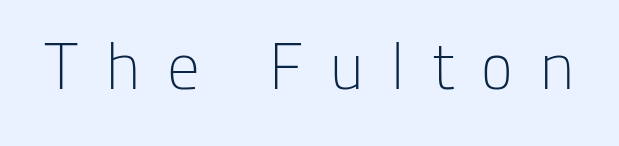
Q: Is the text bold? A: No.
Q: Is the text italic (slanted)? A: No, it is upright.
Q: Is the typeface a serif or a sans-serif typeface? A: Sans-serif.
Q: Is the text underlined? A: No.
Q: Is the spacing between letters normal or unusually wide? A: Unusually wide.
Q: Width (condensed, normal, or wide)? A: Normal.
Q: Stroke contrast? A: Low.
Q: x-height? A: Medium.
Q: Monospaced? A: No.
